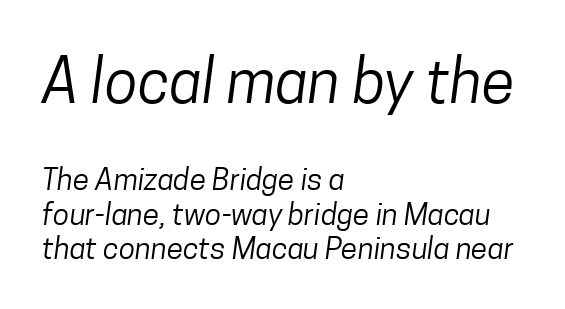
Rows of type sit shoulder to shoulder in the vertical direction. Proportional: the letters do not fall into vertical columns. Look at the glyph heights: the upper group is clearly the bigger setting. Spacing between characters is what you'd get straight out of the box. No feet cap the strokes, marking this as sans-serif type. The font sits on the lighter half of the weight spectrum, regular included.
